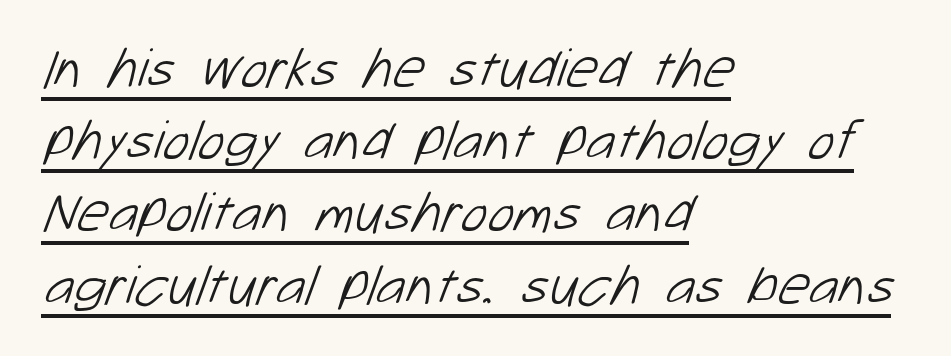
The image shows 56 px light sans-serif type; set left-aligned, normal line spacing (1.29x), normal letter spacing, underlined; low stroke contrast and a medium x-height.
